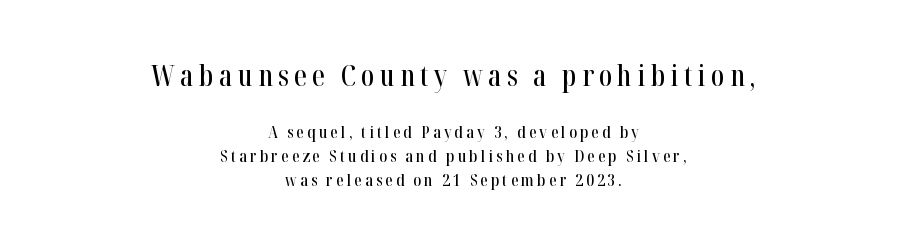
The image shows 29 px condensed serif type, upright; set centered, normal line spacing (1.41x), not underlined; the first (top) block is 1.71x larger; high stroke contrast and a medium x-height.
